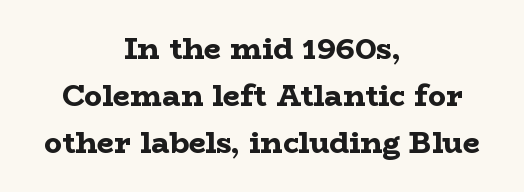
Q: Is the text bold? A: Yes.
Q: Is the text italic (slanted)? A: No, it is upright.
Q: Is the typeface a serif or a sans-serif typeface? A: Serif.
Q: Is the text underlined? A: No.
Q: How is the paragraph aligned? A: Centered.
Q: Is the spacing between letters normal or unusually wide? A: Normal.
Q: Is the spacing between lines tight, normal or loose? A: Normal.
Q: Width (condensed, normal, or wide)? A: Wide.
Q: Stroke contrast? A: Low.
Q: x-height? A: Medium.
Q: Monospaced? A: No.
